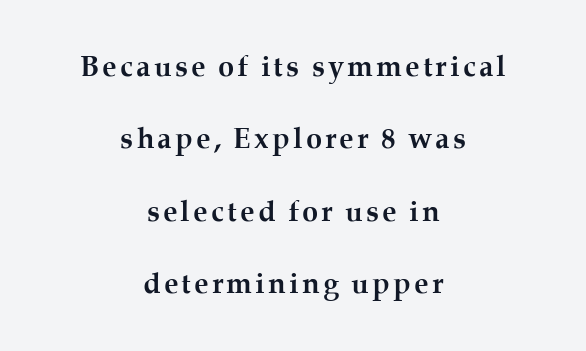
{"serif": "yes", "italic": "no", "bold": "yes", "weight": "semibold", "width": "normal", "stroke_contrast": "medium", "x_height": "medium", "monospaced": "no", "underline": "no", "align": "center", "line_spacing": "loose", "line_spacing_ratio": 2.5, "glyph_px": 29}
